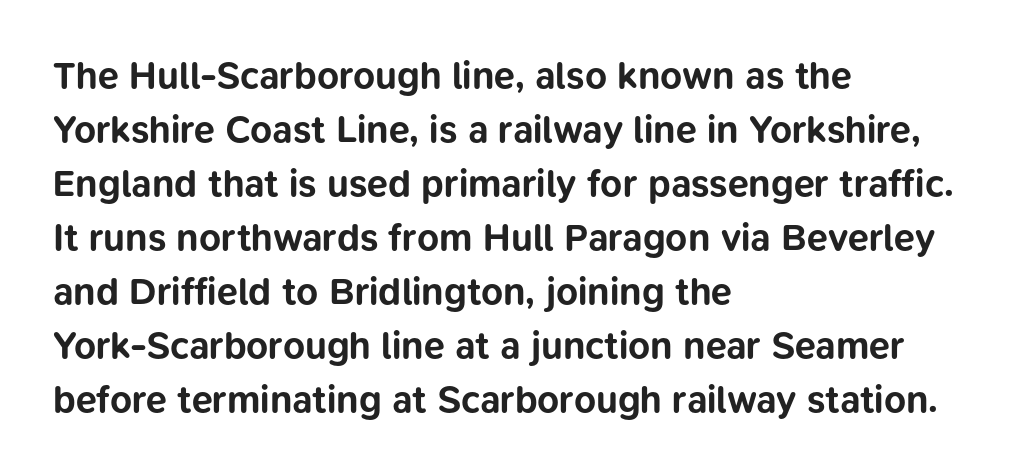
Q: Is the text bold? A: Yes.
Q: Is the text italic (slanted)? A: No, it is upright.
Q: Is the typeface a serif or a sans-serif typeface? A: Sans-serif.
Q: Is the text underlined? A: No.
Q: How is the paragraph aligned? A: Left-aligned.
Q: Is the spacing between letters normal or unusually wide? A: Normal.
Q: Is the spacing between lines tight, normal or loose? A: Normal.
Q: Width (condensed, normal, or wide)? A: Normal.
Q: Stroke contrast? A: Low.
Q: x-height? A: Medium.
Q: Monospaced? A: No.
